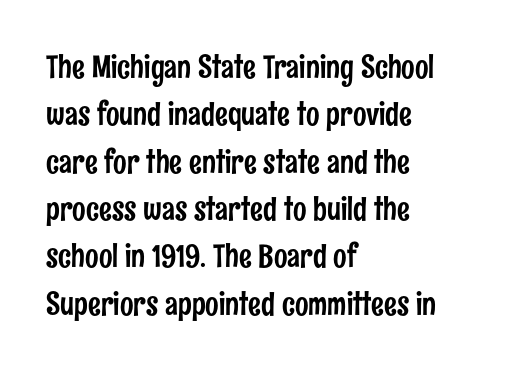
Q: Is the text italic (slanted)? A: No, it is upright.
Q: Is the typeface a serif or a sans-serif typeface? A: Sans-serif.
Q: Is the text underlined? A: No.
Q: How is the paragraph aligned? A: Left-aligned.
Q: Is the spacing between letters normal or unusually wide? A: Normal.
Q: Is the spacing between lines tight, normal or loose? A: Normal.
Q: Width (condensed, normal, or wide)? A: Condensed.
Q: Stroke contrast? A: Low.
Q: x-height? A: Medium.
Q: Monospaced? A: No.
